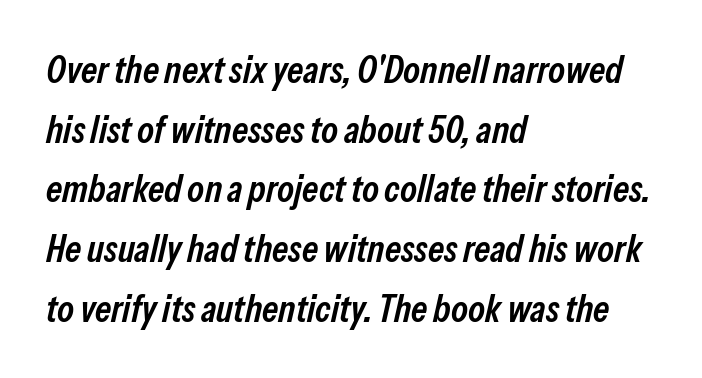
{"italic": "yes", "lean": "right", "slant_degrees": 13, "bold": "semi", "weight": "semibold", "width": "condensed", "stroke_contrast": "low", "x_height": "medium", "monospaced": "no", "underline": "no", "align": "left", "line_spacing": "normal", "line_spacing_ratio": 1.57, "letter_spacing": "normal", "letter_spacing_em": 0.0, "glyph_px": 38}
